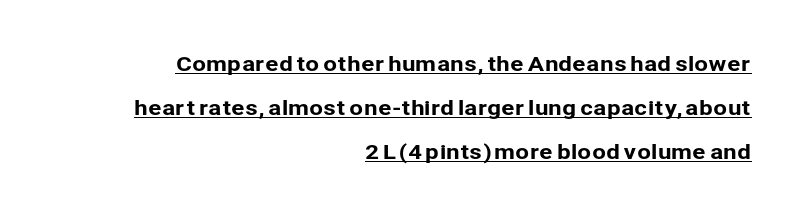
Q: Is the text italic (slanted)? A: No, it is upright.
Q: Is the text underlined? A: Yes.
Q: How is the paragraph aligned? A: Right-aligned.
Q: Is the spacing between letters normal or unusually wide? A: Normal.
Q: Is the spacing between lines tight, normal or loose? A: Loose.
